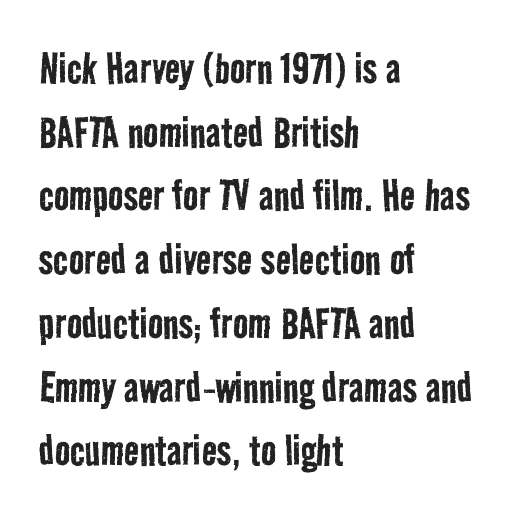
The image shows 51 px regular-weight, condensed sans-serif type; set left-aligned, normal line spacing (1.25x), normal letter spacing, not underlined; low stroke contrast and a medium x-height.
